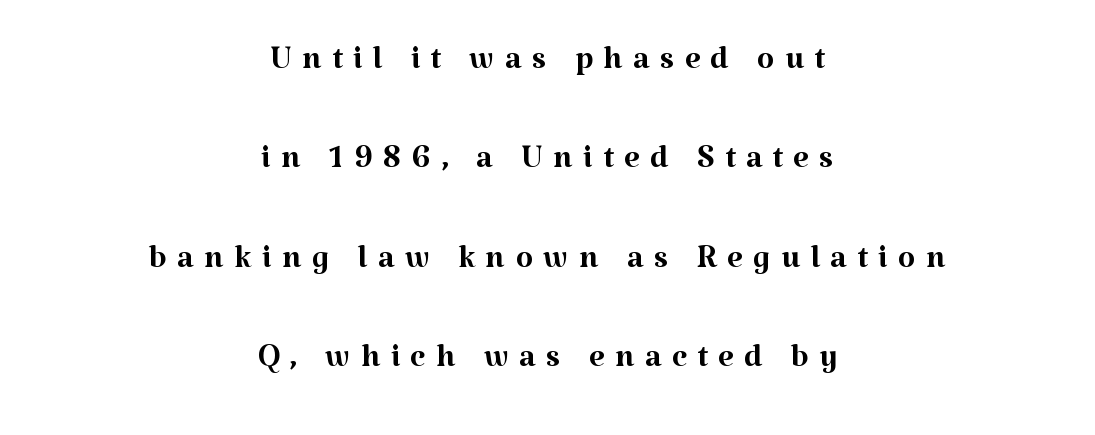
The image shows 45 px regular-weight serif type, upright; set centered, loose line spacing (2.21x), unusually wide letter spacing (+0.23 em), not underlined; medium stroke contrast and a medium x-height.
